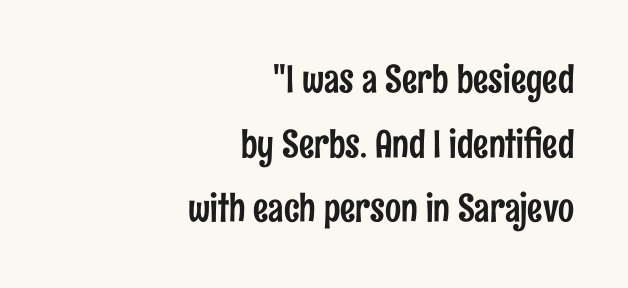
{"serif": "no", "italic": "no", "width": "condensed", "stroke_contrast": "low", "x_height": "medium", "monospaced": "no", "underline": "no", "align": "right", "line_spacing": "normal", "line_spacing_ratio": 1.7, "letter_spacing": "normal", "letter_spacing_em": 0.0, "glyph_px": 38}
